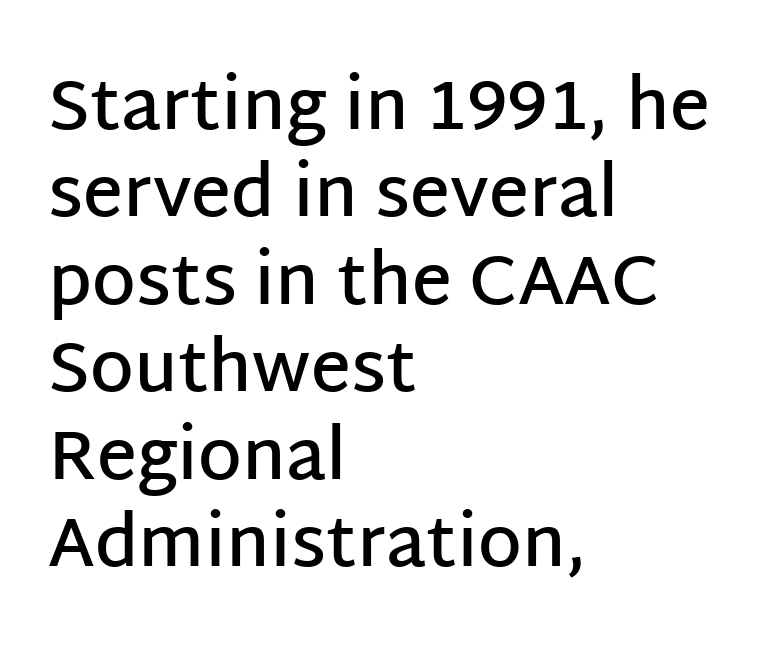
The designer left line spacing at the default. Horizontal alignment here is leftward, the default for most running prose. The glyphs have the mass of a demibold cut, below bold. Every stem runs plumb, perpendicular to the baseline. Proportional: the letters do not fall into vertical columns.
